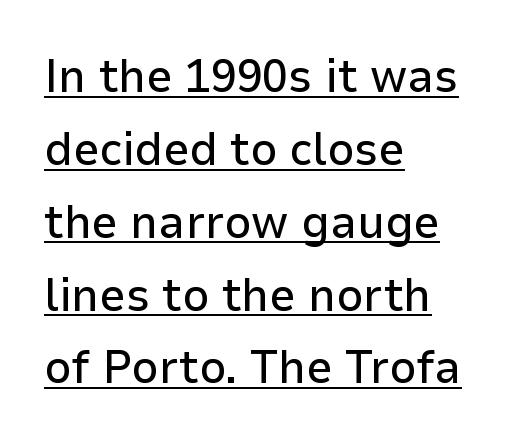
The rag falls on the right side of this text block. Each letter keeps its own natural width here, so spacing adapts to shape. You can see a thin bar hugging the bottom of the glyphs. No extra tracking has been applied to these lines. Font category for this specimen: sans-serif. The rendering uses a moderate line-height, typical for paragraphs.
